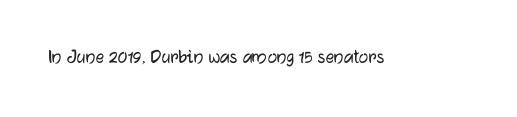
Q: Is the text italic (slanted)? A: No, it is upright.
Q: Is the text underlined? A: No.
Q: Is the spacing between letters normal or unusually wide? A: Normal.
